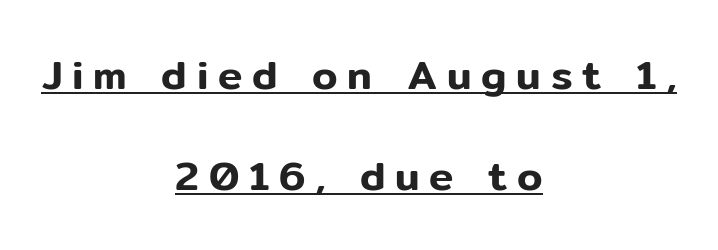
Q: Is the text italic (slanted)? A: No, it is upright.
Q: Is the typeface a serif or a sans-serif typeface? A: Sans-serif.
Q: Is the text underlined? A: Yes.
Q: How is the paragraph aligned? A: Centered.
Q: Is the spacing between letters normal or unusually wide? A: Unusually wide.
Q: Is the spacing between lines tight, normal or loose? A: Loose.
Q: Width (condensed, normal, or wide)? A: Normal.
Q: Stroke contrast? A: Low.
Q: x-height? A: Medium.
Q: Monospaced? A: No.
